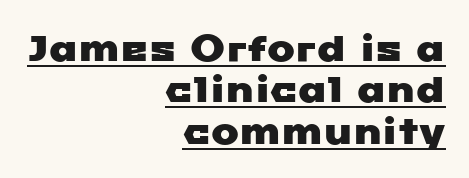
Quick note: underline on. Every row of glyphs terminates at an identical x-position on the right. Standard letterfit; no display-style spreading of the glyphs. The text was rendered using a sans face with plain stroke endings. Rows of type sit shoulder to shoulder in the vertical direction.
